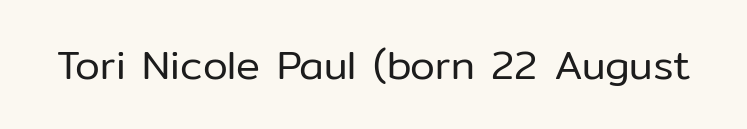
{"serif": "no", "italic": "no", "bold": "no", "weight": "regular", "width": "normal", "stroke_contrast": "low", "x_height": "medium", "monospaced": "no", "underline": "no", "letter_spacing": "normal", "letter_spacing_em": 0.0, "glyph_px": 40}
